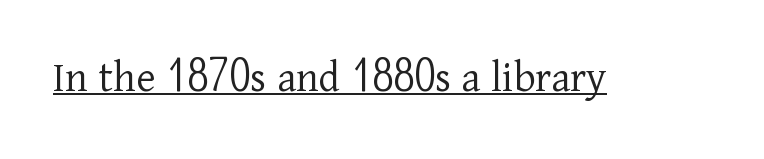
Looks like regular typesetting: each glyph gets only the width it needs. Short note: letters normally spaced. The specimen includes a rule beneath the text block's lines. The axis of the letterforms is exactly vertical. What kind of face is this? One with serifs. The face looks like a standard text weight, possibly lighter.
